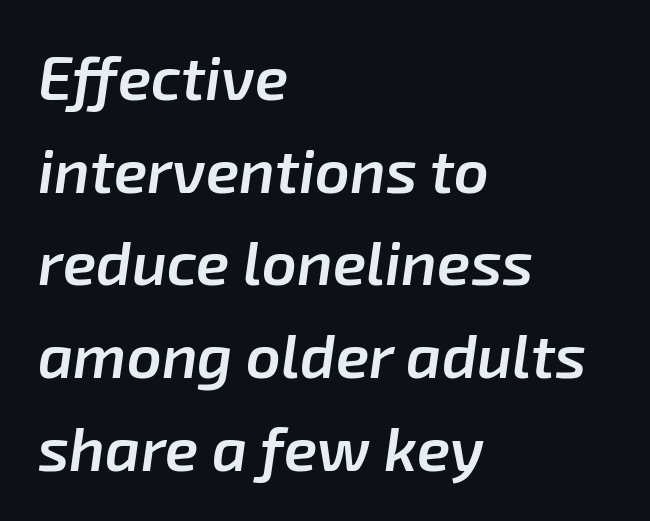
The image shows 61 px semibold type, italic (leaning right); set left-aligned, normal line spacing (1.52x), normal letter spacing, not underlined; low stroke contrast and a medium x-height.
